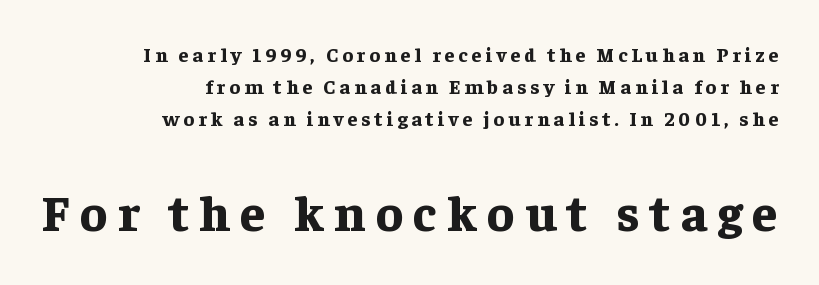
A student would call this right alignment; a typographer would say flush right, rag left. Does the bottom block carry the larger type? Yes, it does. The font's upright variant was chosen for this text. Honestly, there is no underline to notice here at all. Proportional: the letters do not fall into vertical columns. Short note: letters widely spaced.
